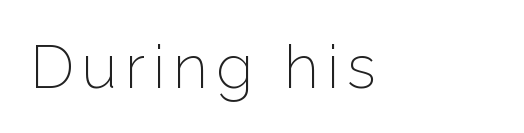
{"serif": "no", "italic": "no", "bold": "no", "weight": "light", "width": "normal", "stroke_contrast": "low", "x_height": "medium", "monospaced": "no", "underline": "no", "align": "left", "glyph_px": 61}
